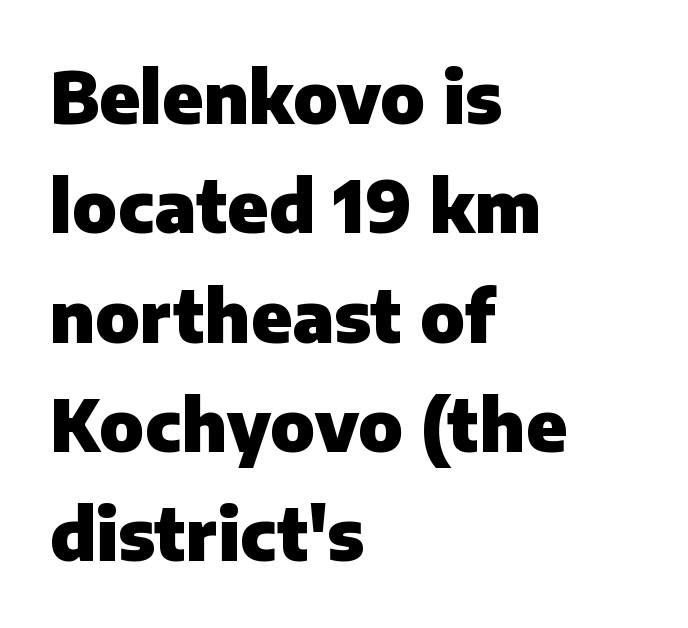
The image shows 71 px heavy sans-serif type, upright; set left-aligned, normal line spacing (1.54x), normal letter spacing, not underlined; low stroke contrast and a medium x-height.
